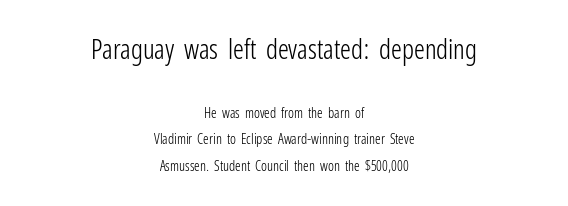
Posture: straight, roman, zero tilt. The string is rendered with underlining switched off. The setting favours the middle, as headings and verse often do. Scale decreases going downward across the two blocks. Standard letterfit; no display-style spreading of the glyphs. No chunkiness to these letters — they're not bold.
